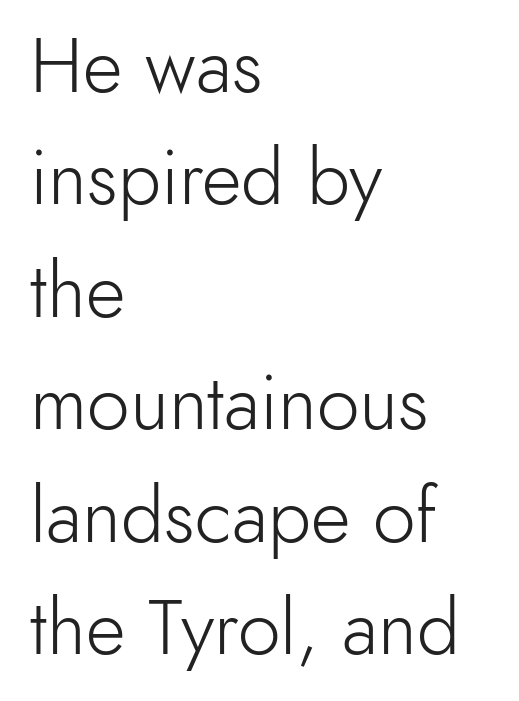
{"serif": "no", "italic": "no", "bold": "no", "weight": "light", "width": "normal", "x_height": "small", "monospaced": "no", "underline": "no", "align": "left", "line_spacing": "normal", "line_spacing_ratio": 1.46, "letter_spacing": "normal", "letter_spacing_em": 0.0, "glyph_px": 77}
